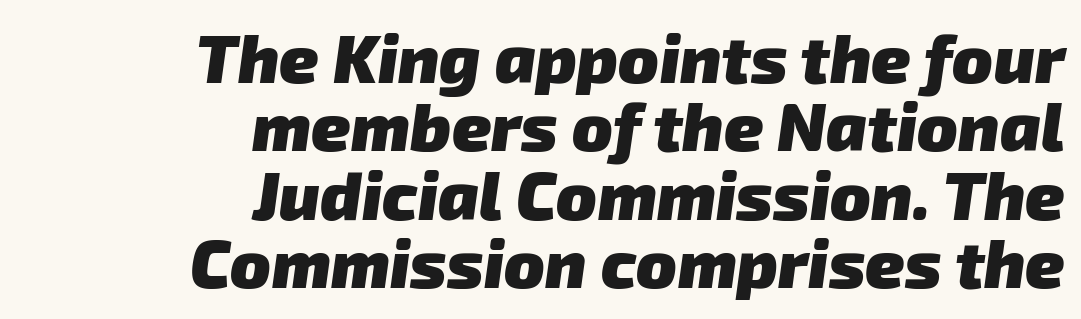
What kind of face is this? One without serifs — a sans. Each row of text sits above clean, open space. A full-strength bold gives these letters their thick strokes. The passage shown is typed in a proportional face where columns would drift. Very little white space separates one row of letters from the next.
